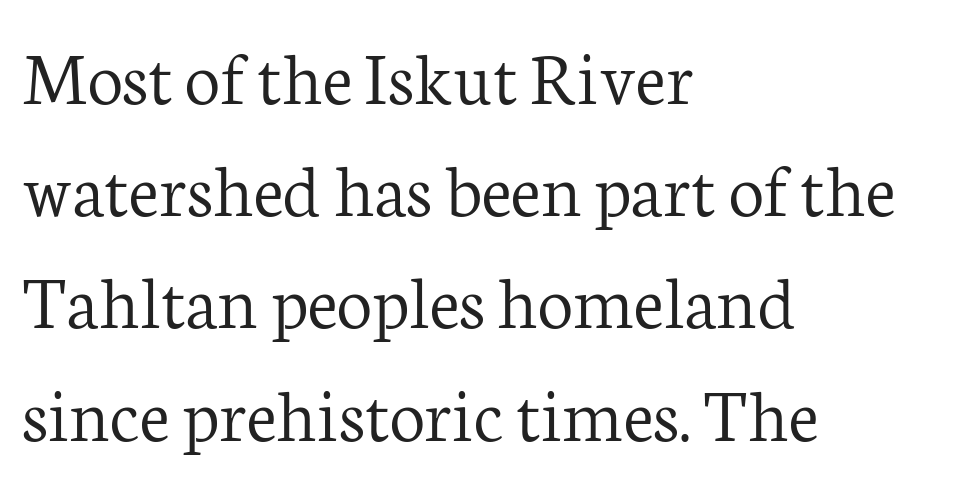
The font's upright variant was chosen for this text. Each letter keeps its own natural width here, so spacing adapts to shape. The letters carry serifs — small finishing strokes at the ends of their stems. What stands out about the letter spacing? Nothing — it is the standard amount. Heft: none added — not bold.
